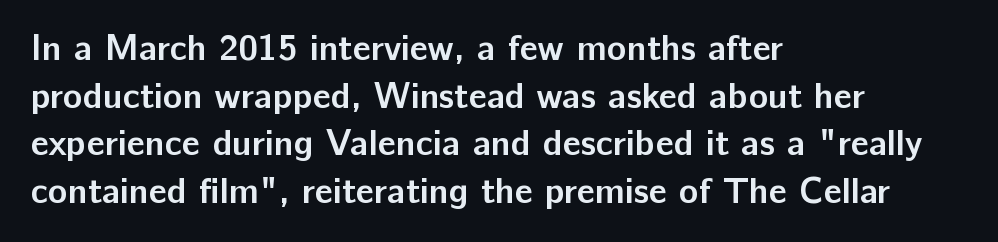
{"serif": "no", "italic": "no", "bold": "yes", "weight": "semibold", "width": "normal", "stroke_contrast": "low", "x_height": "medium", "monospaced": "no", "underline": "no", "align": "left", "line_spacing": "normal", "line_spacing_ratio": 1.32, "letter_spacing": "normal", "letter_spacing_em": 0.0, "glyph_px": 36}
